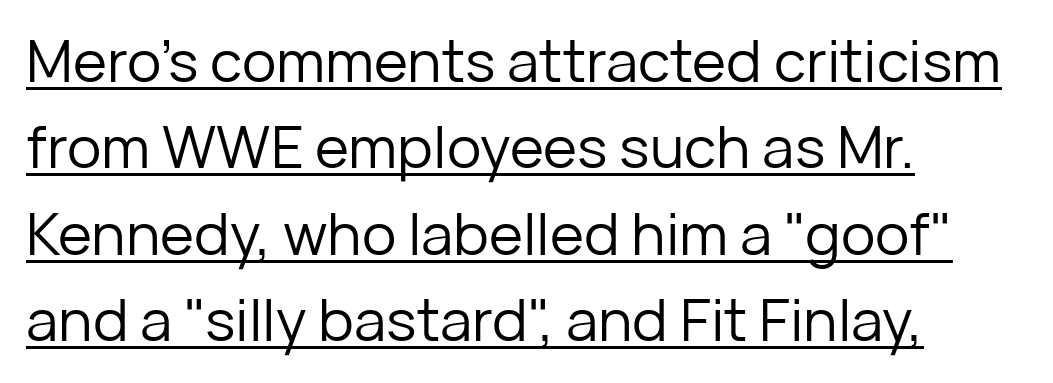
Q: Is the text bold? A: No.
Q: Is the text italic (slanted)? A: No, it is upright.
Q: Is the typeface a serif or a sans-serif typeface? A: Sans-serif.
Q: Is the text underlined? A: Yes.
Q: How is the paragraph aligned? A: Left-aligned.
Q: Is the spacing between letters normal or unusually wide? A: Normal.
Q: Is the spacing between lines tight, normal or loose? A: Normal.
Q: Width (condensed, normal, or wide)? A: Normal.
Q: Stroke contrast? A: Low.
Q: x-height? A: Medium.
Q: Monospaced? A: No.
